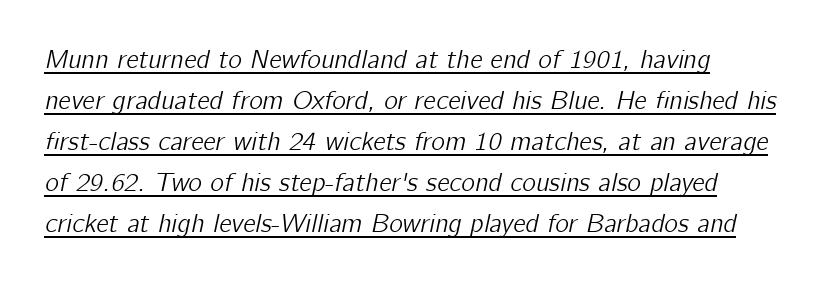
The image shows 26 px text type, italic (leaning right); set normal line spacing (1.58x), normal letter spacing, underlined.
